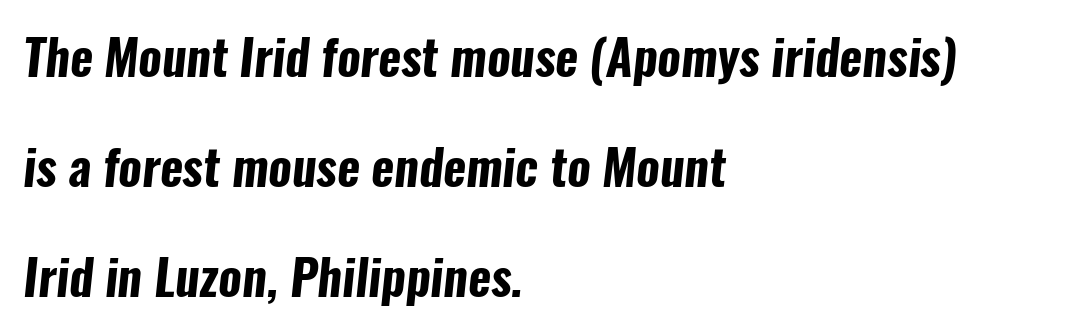
These lines keep a tight, regular rhythm from letter to letter. The leading is generous, giving the passage an open texture. Nobody drew a line under any word here. Serifs: no, the terminals of the letterforms are clean.
